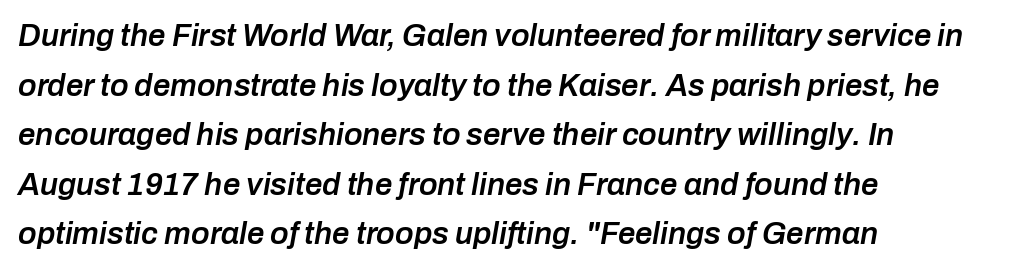
The image shows 31 px semibold type, italic (leaning right); set left-aligned, normal line spacing (1.6x), normal letter spacing, not underlined; low stroke contrast and a medium x-height.
